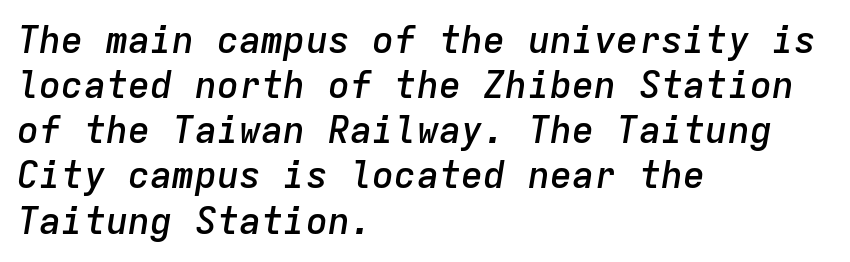
Q: Is the text bold? A: Semi-bold.
Q: Is the text italic (slanted)? A: Yes, it leans right by about 9 degrees.
Q: Is the text underlined? A: No.
Q: How is the paragraph aligned? A: Left-aligned.
Q: Is the spacing between letters normal or unusually wide? A: Normal.
Q: Width (condensed, normal, or wide)? A: Normal.
Q: Stroke contrast? A: Low.
Q: x-height? A: Medium.
Q: Monospaced? A: Yes.
